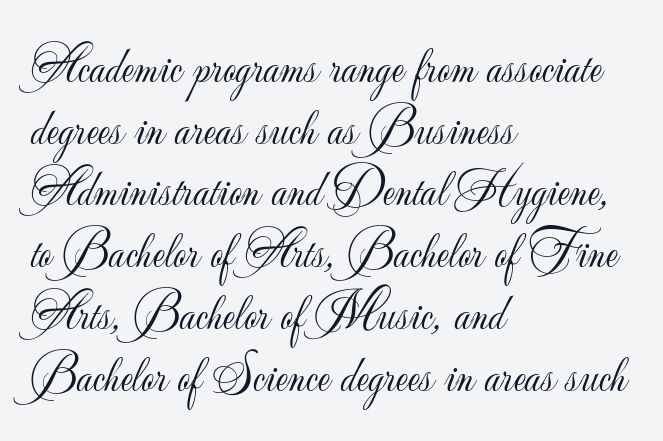
Q: Is the text bold? A: No.
Q: Is the text italic (slanted)? A: Yes.
Q: Is the typeface a serif or a sans-serif typeface? A: Sans-serif.
Q: Is the text underlined? A: No.
Q: How is the paragraph aligned? A: Left-aligned.
Q: Is the spacing between letters normal or unusually wide? A: Normal.
Q: Width (condensed, normal, or wide)? A: Normal.
Q: Stroke contrast? A: Low.
Q: x-height? A: Small.
Q: Monospaced? A: No.
